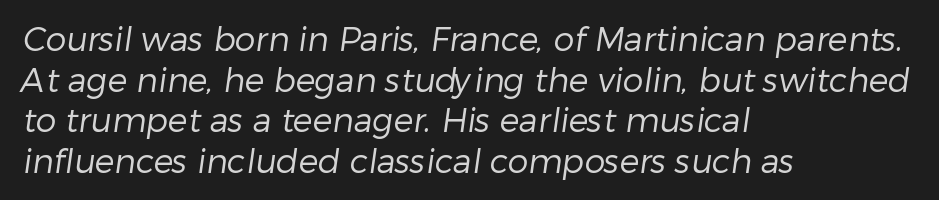
The image shows 33 px regular-weight sans-serif type; set left-aligned, line spacing 1.23x, normal letter spacing, not underlined; low stroke contrast and a medium x-height.
